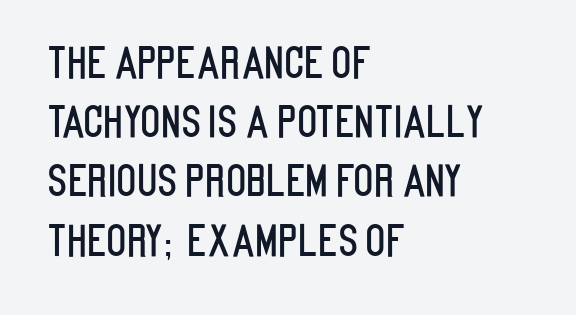
Check the space under the baseline: it is left empty. Here the designer chose a conventional face with non-uniform glyph widths. If you drew a line through each stem, it would be perfectly vertical. In terms of letterspacing, this is plain default setting.
